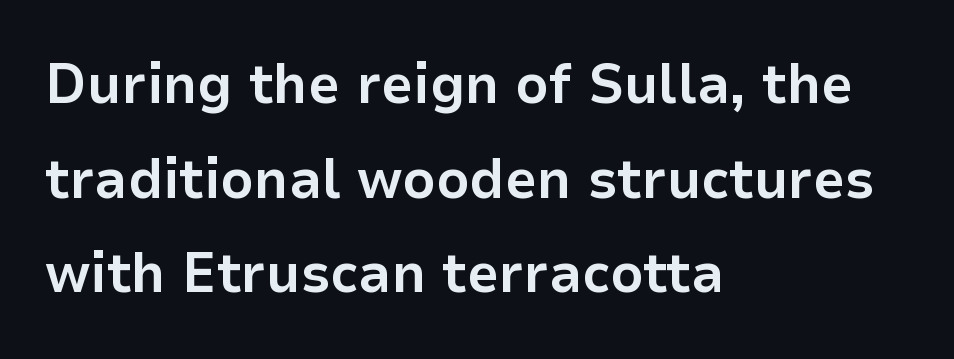
{"serif": "no", "italic": "no", "bold": "yes", "weight": "bold", "width": "normal", "stroke_contrast": "low", "x_height": "medium", "monospaced": "no", "underline": "no", "align": "left", "line_spacing": "normal", "line_spacing_ratio": 1.66, "letter_spacing": "normal", "letter_spacing_em": 0.0, "glyph_px": 57}
